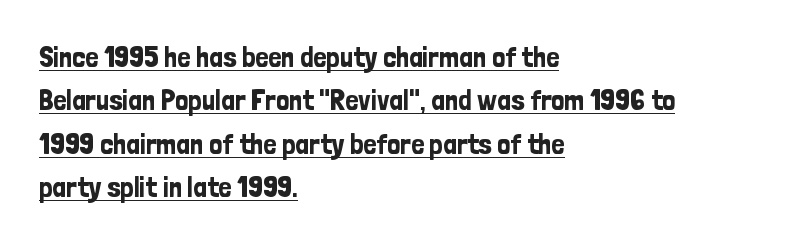
{"serif": "no", "italic": "no", "width": "condensed", "stroke_contrast": "low", "x_height": "medium", "monospaced": "no", "underline": "yes", "align": "left", "line_spacing": "normal", "line_spacing_ratio": 1.5, "letter_spacing": "normal", "letter_spacing_em": 0.0, "glyph_px": 29}
